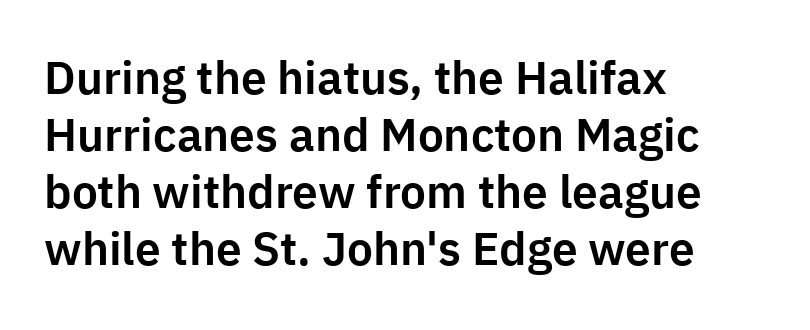
The image shows 46 px sans-serif type, upright; set left-aligned, line spacing 1.24x, normal letter spacing, not underlined; low stroke contrast and a medium x-height.
